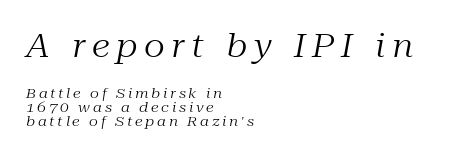
Underlining? Definitely not there. Letterform terminals end in serifs throughout the passage. You could not count columns in this text — the font is proportionally spaced. The lines are packed closely together with very little leading. Weight: in the light-to-regular range. The block sitting higher on the canvas is the one with enlarged characters.
